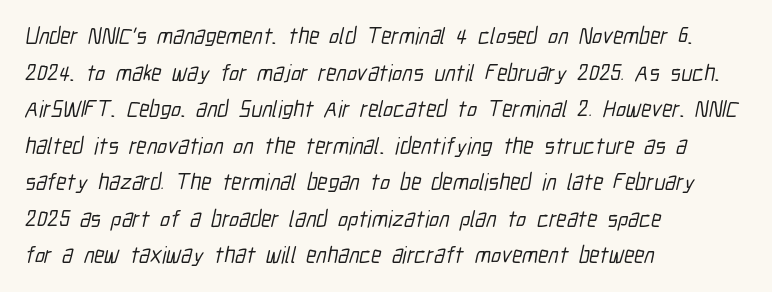
The image shows 23 px text type; set left-aligned, normal line spacing (1.59x), normal letter spacing, not underlined.
